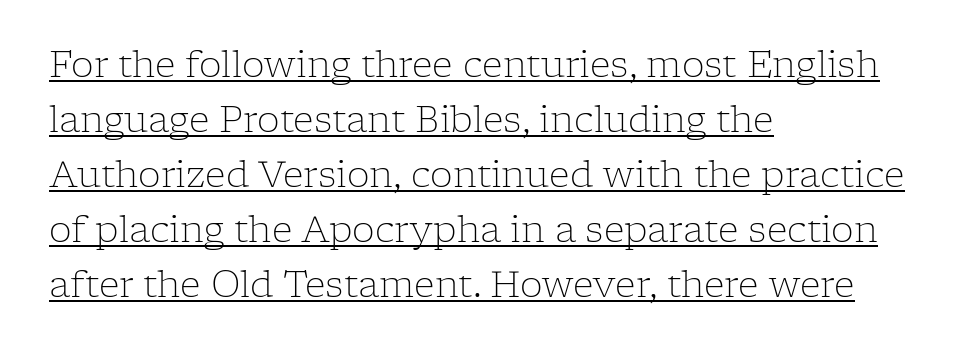
{"serif": "yes", "italic": "no", "bold": "no", "weight": "light", "width": "normal", "stroke_contrast": "low", "x_height": "medium", "monospaced": "no", "underline": "yes", "align": "left", "line_spacing": "normal", "line_spacing_ratio": 1.53, "letter_spacing": "normal", "letter_spacing_em": 0.0, "glyph_px": 36}
